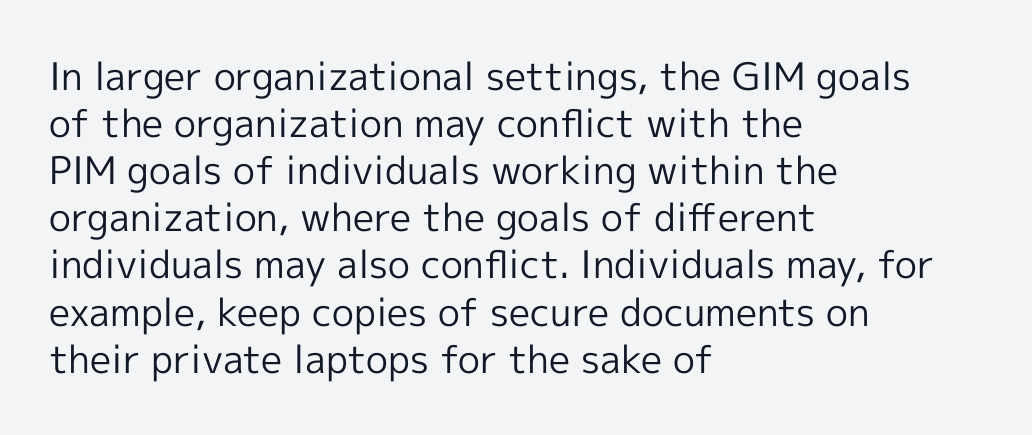
{"serif": "no", "italic": "no", "bold": "no", "weight": "regular", "width": "normal", "x_height": "medium", "monospaced": "no", "underline": "no", "align": "left", "line_spacing_ratio": 1.24, "letter_spacing": "normal", "letter_spacing_em": 0.0, "glyph_px": 38}
